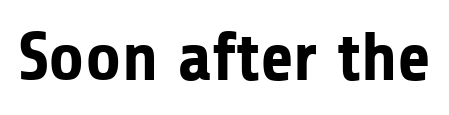
The type sits square on the baseline with zero lean. The sample has been set heavy, in full bold. These lines are rendered in a variable-pitch font. Font category for this specimen: sans-serif. Clear beneath every line of the passage. The letterforms sit shoulder to shoulder at normal distance.
